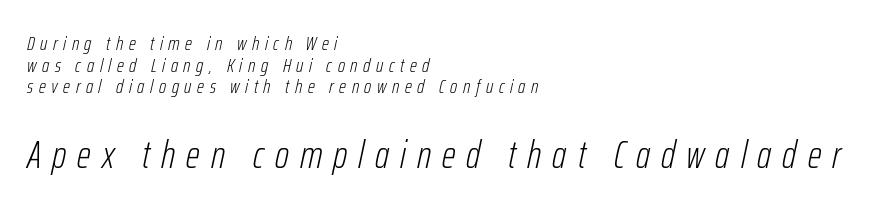
The image shows 39 px light, condensed type, italic (leaning right); set left-aligned, tight line spacing (1.08x), unusually wide letter spacing (+0.28 em), not underlined; the second (bottom) block is 1.95x larger; low stroke contrast and a medium x-height.
